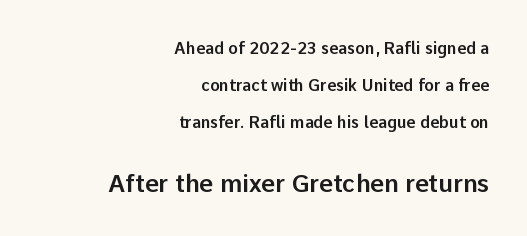
Q: Is the text italic (slanted)? A: No, it is upright.
Q: Is the text underlined? A: No.
Q: How is the paragraph aligned? A: Right-aligned.
Q: Is the spacing between letters normal or unusually wide? A: Normal.
Q: Is the spacing between lines tight, normal or loose? A: Loose.
Q: Which block of text is set in a larger size, the first (top) or the second (bottom)? A: The second (bottom) one.
